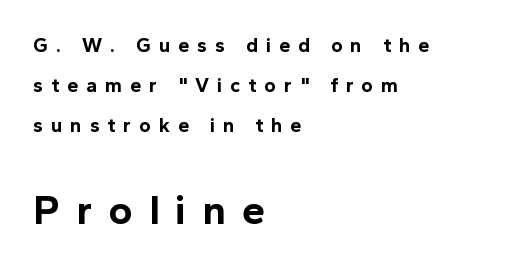
Q: Is the text bold? A: Yes.
Q: Is the text italic (slanted)? A: No, it is upright.
Q: Is the typeface a serif or a sans-serif typeface? A: Sans-serif.
Q: Is the text underlined? A: No.
Q: How is the paragraph aligned? A: Left-aligned.
Q: Is the spacing between letters normal or unusually wide? A: Unusually wide.
Q: Is the spacing between lines tight, normal or loose? A: Loose.
Q: Which block of text is set in a larger size, the first (top) or the second (bottom)? A: The second (bottom) one.
Q: Width (condensed, normal, or wide)? A: Normal.
Q: x-height? A: Medium.
Q: Monospaced? A: No.
